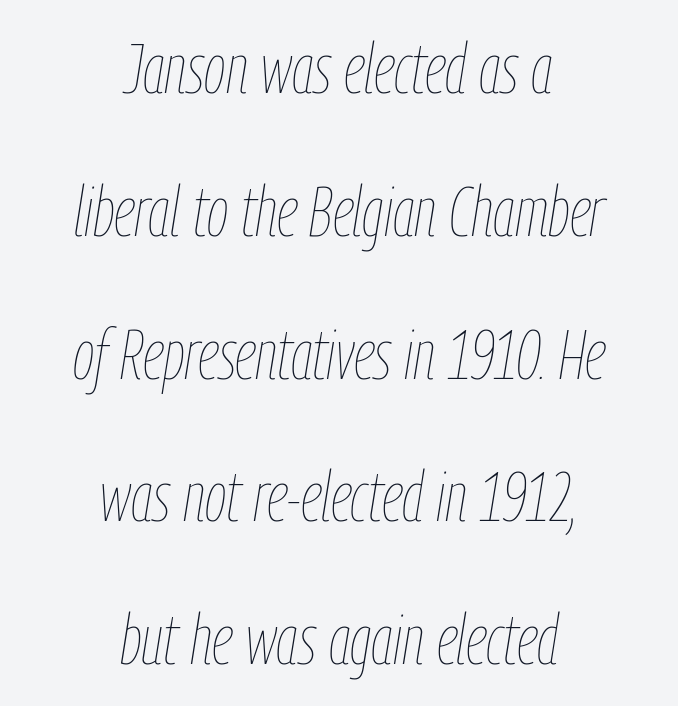
Q: Is the text bold? A: No.
Q: Is the text italic (slanted)? A: Yes, it leans right by about 9 degrees.
Q: Is the text underlined? A: No.
Q: How is the paragraph aligned? A: Centered.
Q: Is the spacing between letters normal or unusually wide? A: Normal.
Q: Is the spacing between lines tight, normal or loose? A: Loose.
Q: Width (condensed, normal, or wide)? A: Condensed.
Q: Stroke contrast? A: Low.
Q: x-height? A: Medium.
Q: Monospaced? A: No.
